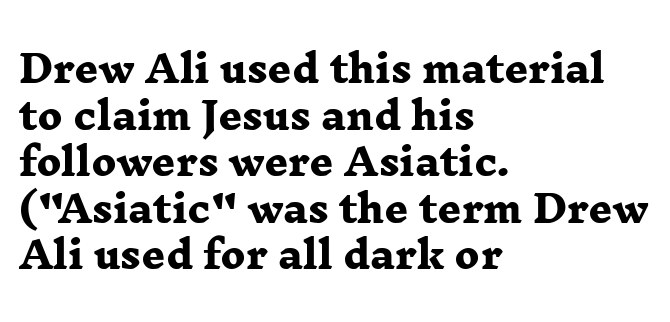
Descender tails drop into unmarked territory. Heavy-handed strokes throughout: this text is bold. A typesetter would call this zero additional tracking. Regular leading. Serif or sans? Serif — the stroke terminals have little feet. The face used here is proportionally spaced, like ordinary book or web type.
